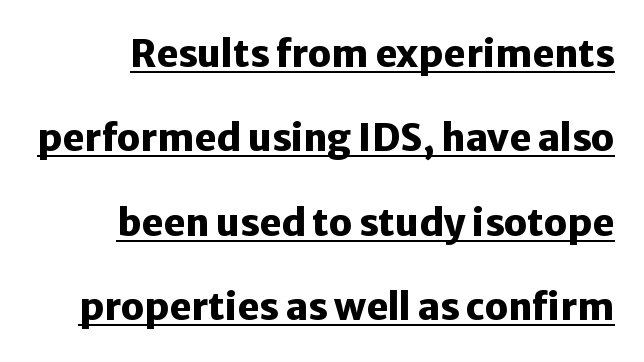
The image shows 37 px heavy sans-serif type, upright; set loose line spacing (2.28x), normal letter spacing, underlined; low stroke contrast and a medium x-height.
